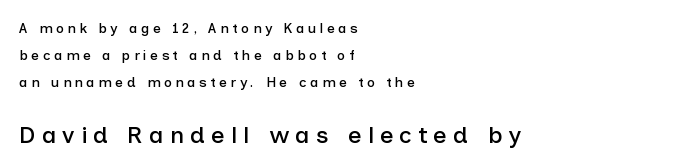
The passage shown has open, widely tracked lettering throughout. The paragraph shown leans on its left margin. Reading down the column, the eye jumps a long way to each next line. The block sitting lower on the canvas is the one with enlarged characters. Words float on clear page, feet unadorned. Upright lettering throughout.
